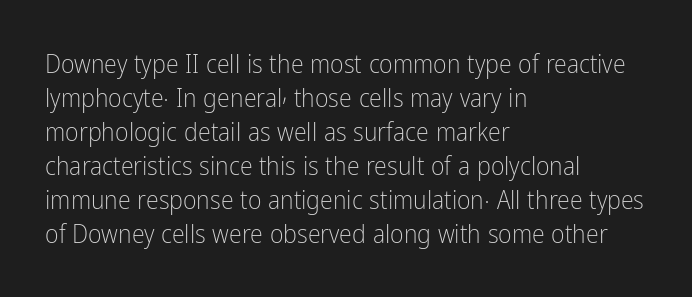
{"italic": "no", "bold": "no", "underline": "no", "align": "left", "line_spacing": "normal", "line_spacing_ratio": 1.31, "letter_spacing": "normal", "letter_spacing_em": 0.0, "glyph_px": 26}
